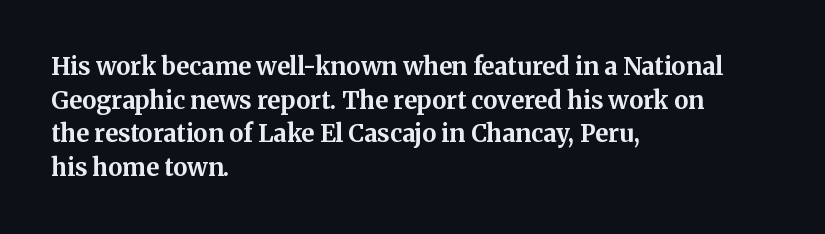
Any mark beneath the type? The region is blank. Regular leading. The face used here is rendered with its standard letterfit. These words are printed bold, with thick strokes throughout. Italic? Not at all — the glyphs are vertical. Left-aligned paragraph, ragged on the right.
